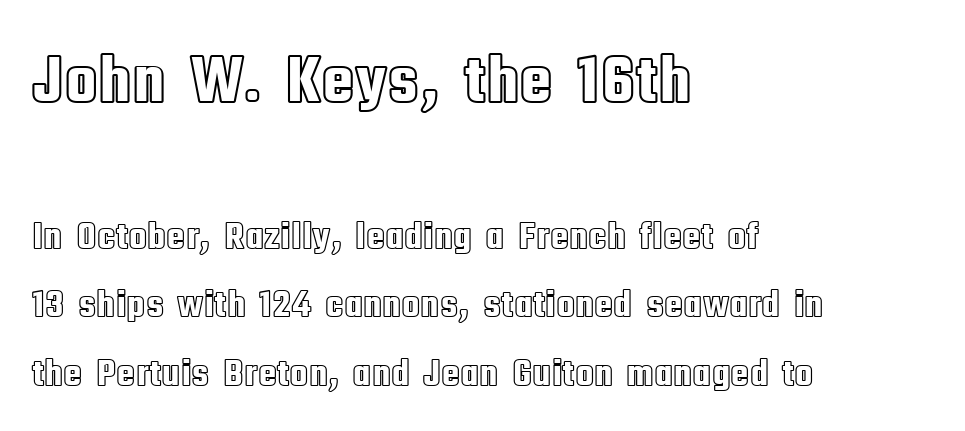
Bigger letters appear in the top chunk; the bottom chunk is reduced. The passage shown is typed in a proportional face where columns would drift. The letterforms sit shoulder to shoulder at normal distance. Descenders hang freely into open space.
